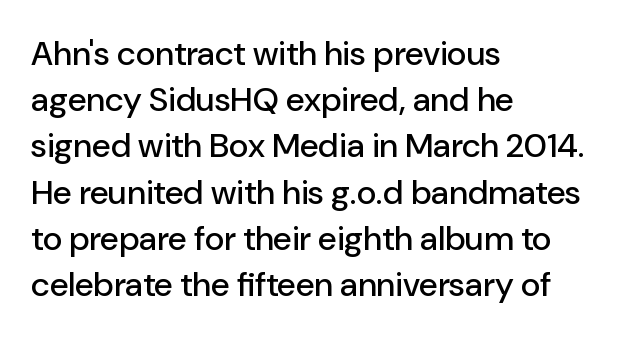
Q: Is the text italic (slanted)? A: No, it is upright.
Q: Is the typeface a serif or a sans-serif typeface? A: Sans-serif.
Q: Is the text underlined? A: No.
Q: How is the paragraph aligned? A: Left-aligned.
Q: Is the spacing between letters normal or unusually wide? A: Normal.
Q: Is the spacing between lines tight, normal or loose? A: Normal.
Q: Width (condensed, normal, or wide)? A: Normal.
Q: Stroke contrast? A: Low.
Q: x-height? A: Medium.
Q: Monospaced? A: No.
